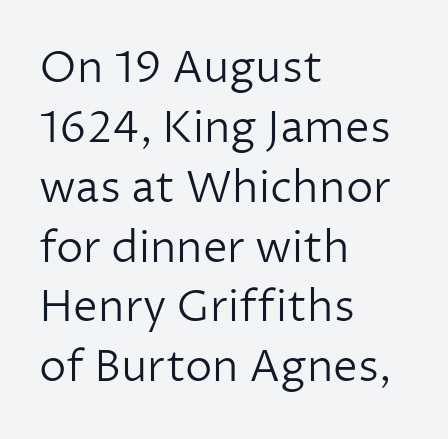
How are the letters spaced? Ordinarily, with no added tracking. Nothing heavy about these letters — not bold at all. Think of a printed novel: that variable character pitch is what you see here. The leading is moderate, giving the passage an even texture. One-word summary of the alignment: left.
